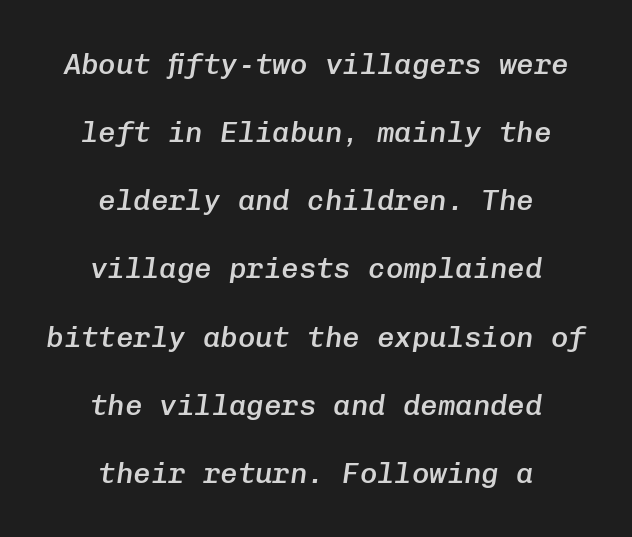
The image shows 29 px semibold type, italic (leaning right), monospaced; set centered, loose line spacing (2.35x), normal letter spacing, not underlined; low stroke contrast and a medium x-height.
